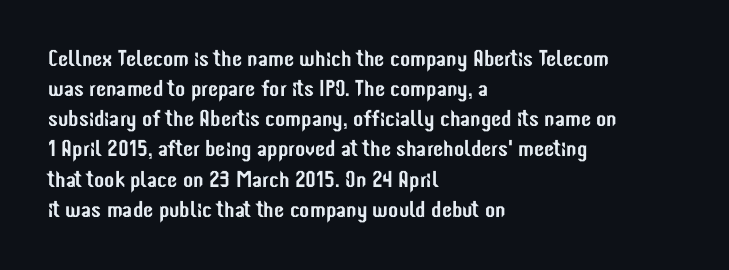
The image shows 23 px text type, upright; set left-aligned, normal line spacing (1.31x), normal letter spacing, not underlined.
